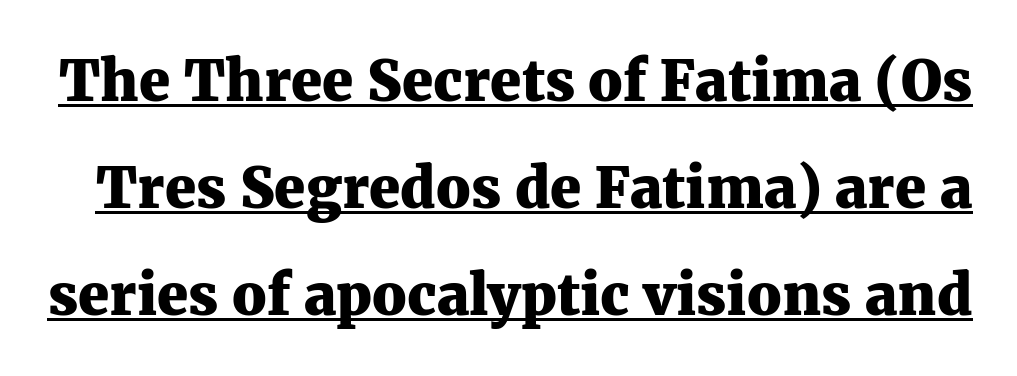
The image shows 56 px heavy serif type, upright; set loose line spacing (1.91x), normal letter spacing, underlined; medium stroke contrast and a medium x-height.
